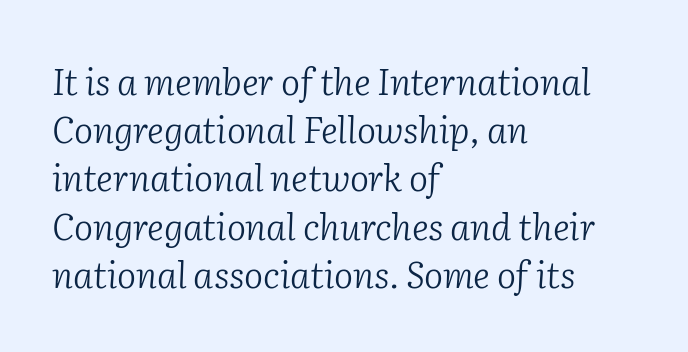
The image shows 36 px light serif type, italic (leaning right); set left-aligned, normal line spacing (1.34x), normal letter spacing, not underlined; low stroke contrast and a medium x-height.
